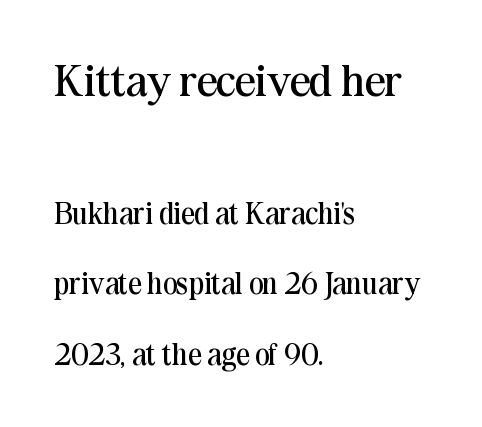
{"serif": "yes", "italic": "no", "bold": "no", "weight": "regular", "width": "normal", "stroke_contrast": "medium", "x_height": "medium", "monospaced": "no", "underline": "no", "align": "left", "line_spacing": "loose", "line_spacing_ratio": 2.35, "letter_spacing": "normal", "letter_spacing_em": 0.0, "larger_block": "first", "size_ratio": 1.5, "glyph_px": 45}
